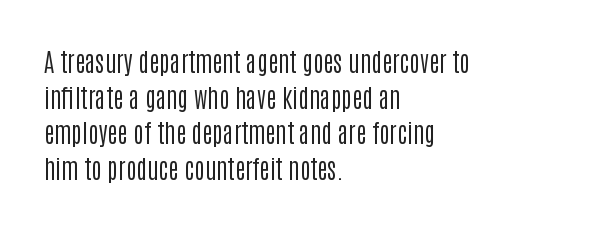
Q: Is the text bold? A: No.
Q: Is the text italic (slanted)? A: No, it is upright.
Q: Is the text underlined? A: No.
Q: How is the paragraph aligned? A: Left-aligned.
Q: Is the spacing between letters normal or unusually wide? A: Normal.
Q: Is the spacing between lines tight, normal or loose? A: Normal.
